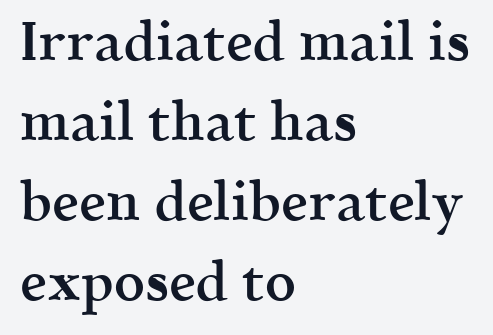
The image shows 54 px semibold serif type, upright; set left-aligned, normal line spacing (1.48x), normal letter spacing, not underlined; a medium x-height.
